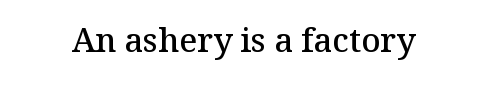
The image shows 33 px semibold serif type, upright; set normal letter spacing, not underlined; medium stroke contrast and a medium x-height.
